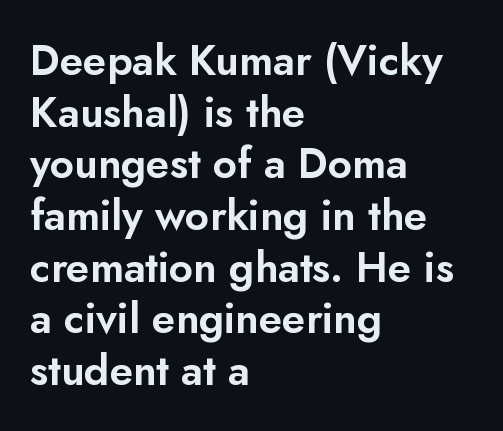
The image shows 42 px sans-serif type, upright; set left-aligned, line spacing 1.23x, normal letter spacing, not underlined; low stroke contrast and a small x-height.
